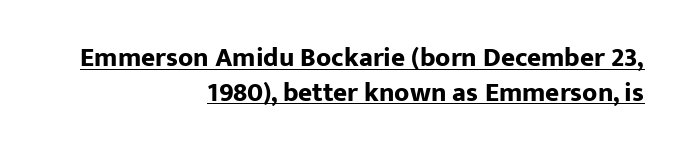
{"italic": "no", "bold": "yes", "underline": "yes", "align": "right", "line_spacing": "normal", "line_spacing_ratio": 1.29, "letter_spacing": "normal", "letter_spacing_em": 0.0, "glyph_px": 27}
